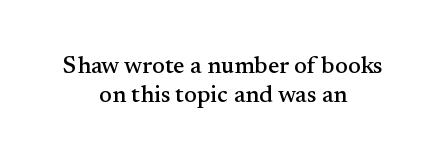
The image shows 24 px text type, upright; set centered, line spacing 1.2x, normal letter spacing, not underlined.
